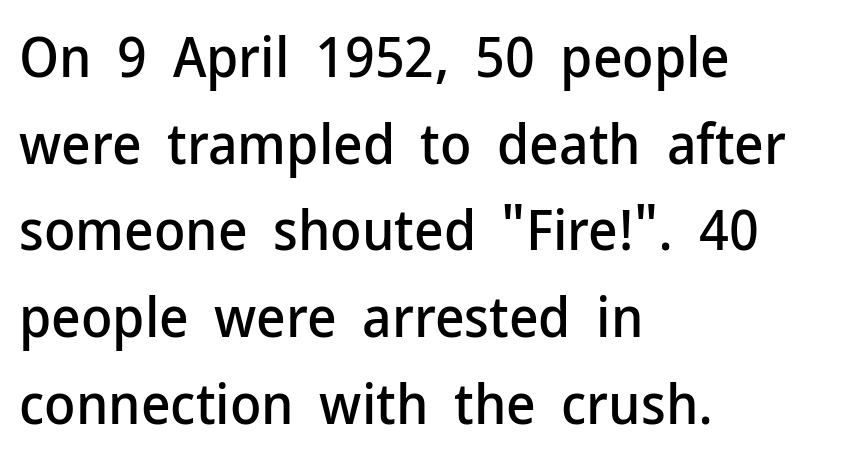
The image shows 57 px sans-serif type, upright; set left-aligned, normal line spacing (1.52x), normal letter spacing, not underlined; low stroke contrast and a medium x-height.
